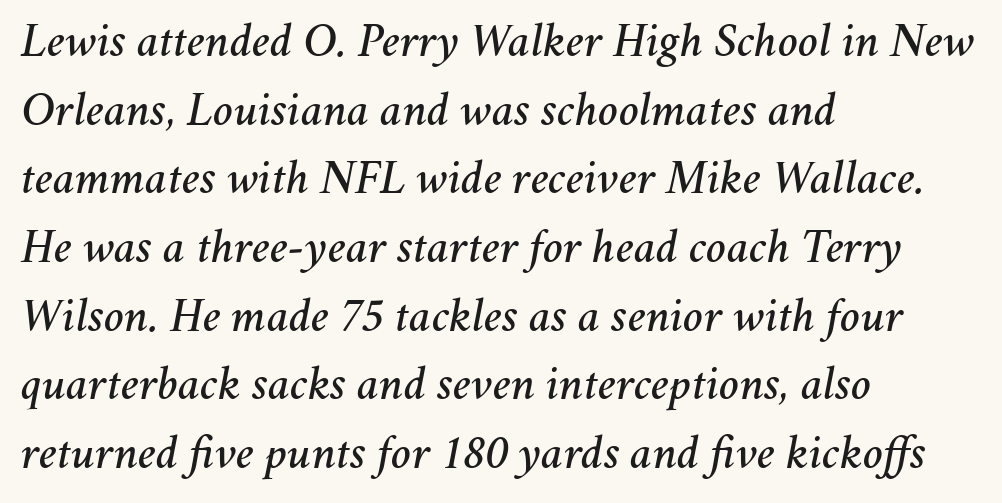
This sample has the flowing, uneven cadence of proportional lettering. The letters are slanted; this is an italic face. The letterforms sit shoulder to shoulder at normal distance. This rendering features lettering with no underline. If you drew a ruler down the left edge, every line would touch it. Rows of type keep a routine distance in the vertical direction.
